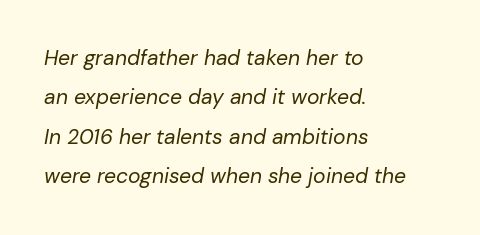
Spacing between characters is what you'd get straight out of the box. Does the lettering tilt? It does — this is italic. Nothing heavy about these letters — not bold at all. Horizontal alignment here is leftward, the default for most running prose. Beneath every word, the page is bare.
